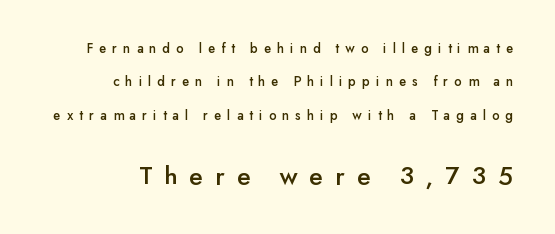
The image shows 27 px text type, upright; set right-aligned, loose line spacing (2.38x), unusually wide letter spacing (+0.44 em), not underlined; the second (bottom) block is 1.93x larger.
